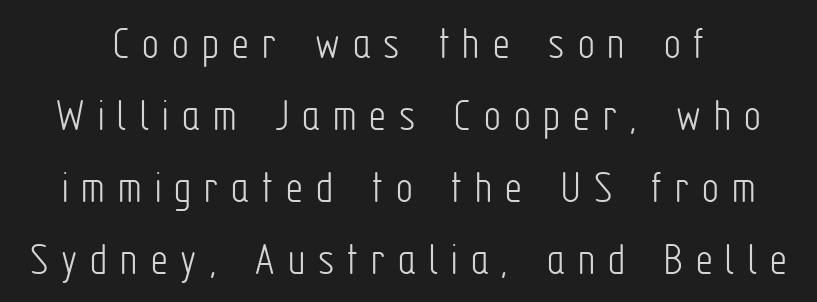
{"serif": "no", "italic": "no", "bold": "no", "weight": "light", "width": "condensed", "stroke_contrast": "low", "x_height": "medium", "monospaced": "no", "underline": "no", "line_spacing": "normal", "line_spacing_ratio": 1.53, "letter_spacing": "wide", "letter_spacing_em": 0.28, "glyph_px": 47}
